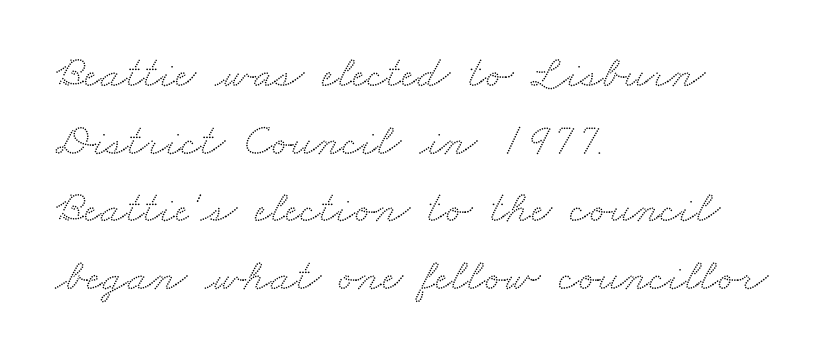
Nobody drew a line under any word here. The paragraph shown leans on its left margin. Think of a printed novel: that variable character pitch is what you see here. Default kerning and tracking; the words read as compact shapes. This is serif lettering, the kind often seen in printed books.
